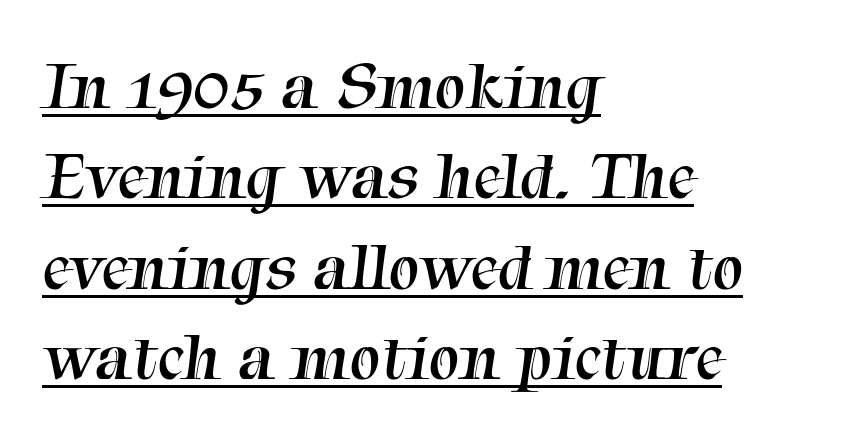
{"serif": "yes", "bold": "no", "weight": "regular", "width": "normal", "stroke_contrast": "medium", "x_height": "medium", "monospaced": "no", "underline": "yes", "align": "left", "line_spacing": "normal", "line_spacing_ratio": 1.31, "letter_spacing": "normal", "letter_spacing_em": 0.0, "glyph_px": 69}
